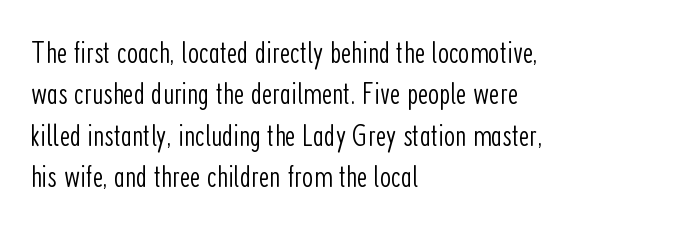
The image shows 32 px light, condensed sans-serif type, upright; set left-aligned, normal line spacing (1.29x), normal letter spacing, not underlined; low stroke contrast and a medium x-height.
